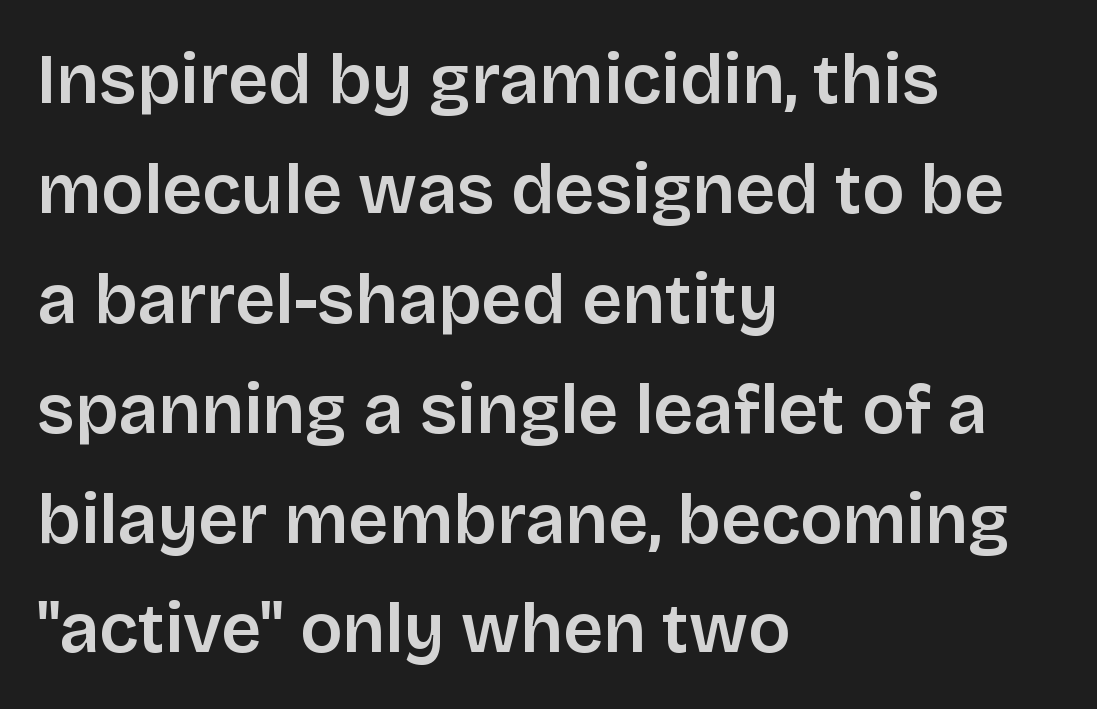
The typography opts for an upright posture over an oblique one. Left-aligned paragraph, ragged on the right. The line-height multiplier appears to be the usual default. Tracking here is standard; glyphs follow each other at the usual distance.
